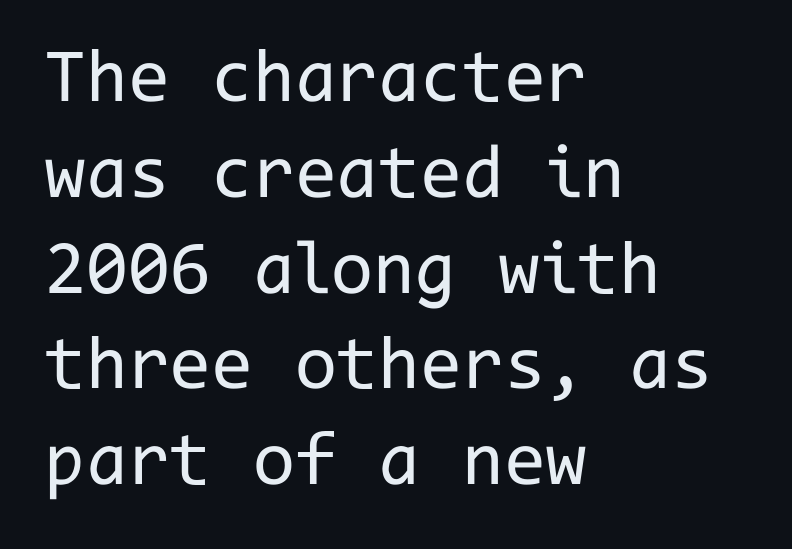
Q: Is the text bold? A: No.
Q: Is the text italic (slanted)? A: No, it is upright.
Q: Is the typeface a serif or a sans-serif typeface? A: Sans-serif.
Q: Is the text underlined? A: No.
Q: How is the paragraph aligned? A: Left-aligned.
Q: Is the spacing between letters normal or unusually wide? A: Normal.
Q: Is the spacing between lines tight, normal or loose? A: Normal.
Q: Width (condensed, normal, or wide)? A: Normal.
Q: Stroke contrast? A: Low.
Q: x-height? A: Medium.
Q: Monospaced? A: Yes.
